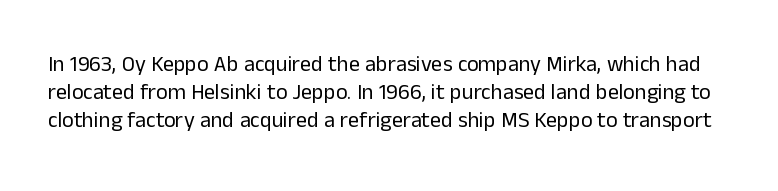
Q: Is the text bold? A: No.
Q: Is the text italic (slanted)? A: No, it is upright.
Q: Is the text underlined? A: No.
Q: Is the spacing between letters normal or unusually wide? A: Normal.
Q: Is the spacing between lines tight, normal or loose? A: Normal.
